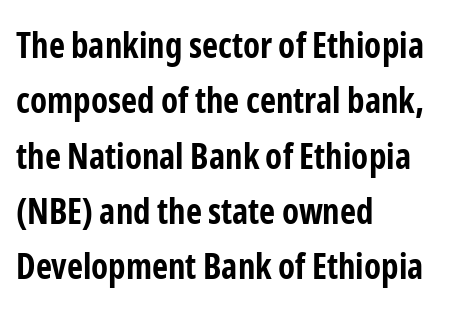
Q: Is the text bold? A: Yes.
Q: Is the text italic (slanted)? A: No, it is upright.
Q: Is the typeface a serif or a sans-serif typeface? A: Sans-serif.
Q: Is the text underlined? A: No.
Q: How is the paragraph aligned? A: Left-aligned.
Q: Is the spacing between letters normal or unusually wide? A: Normal.
Q: Is the spacing between lines tight, normal or loose? A: Normal.
Q: Width (condensed, normal, or wide)? A: Condensed.
Q: Stroke contrast? A: Low.
Q: x-height? A: Medium.
Q: Monospaced? A: No.
